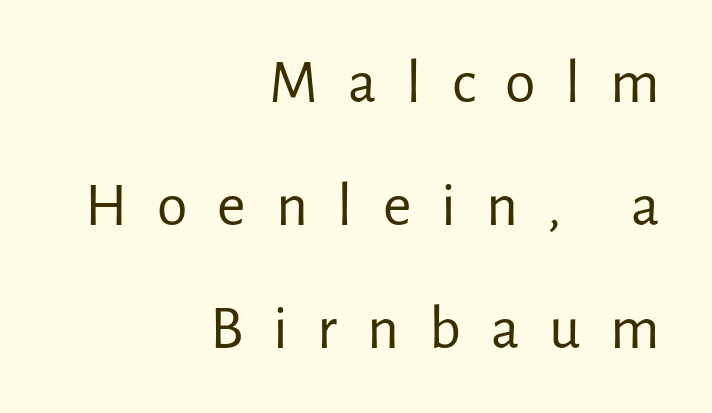
Descenders are the only things crossing below the line. Varying glyph widths throughout — classic text-font behaviour. A roman cut, with each character standing at attention. Short and long lines alike share a common ending point at right. Honestly, the letter spacing is so wide it's the main thing you notice.
